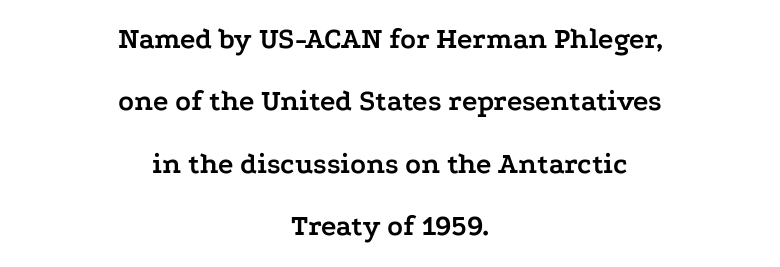
Do the letters lean? They stand straight. Note the varied advance widths — an 'i' is clearly narrower than an 'm'. Beneath every word, the page is bare. The vertical gap from one line to the next is large. These lines are centered, leaving both edges ragged.
